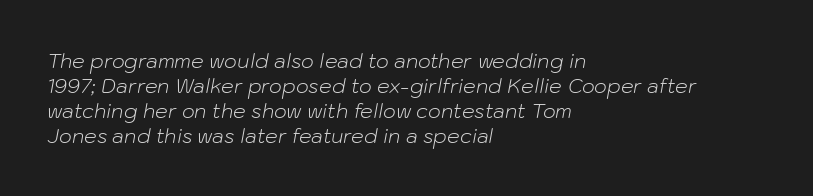
{"italic": "yes", "lean": "right", "slant_degrees": 10, "bold": "no", "underline": "no", "align": "left", "line_spacing": "normal", "line_spacing_ratio": 1.25, "letter_spacing": "normal", "letter_spacing_em": 0.0, "glyph_px": 20}
